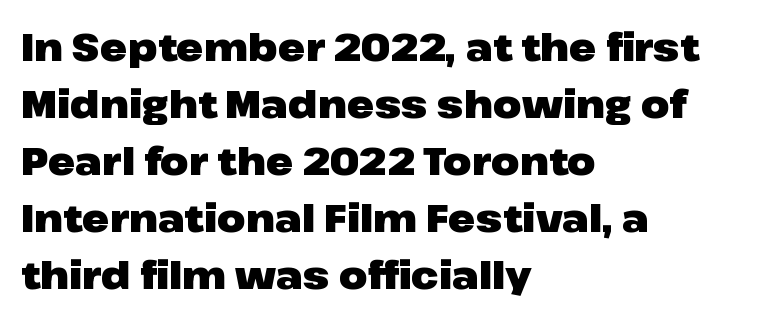
Proportional: the letters do not fall into vertical columns. Nothing unusual about the tracking: characters are spaced as the font intends. Unlike italic type, these characters show no tilt at all. The characters display no serif detailing; their extremities are plain. The setting favours the left margin, as ordinary paragraphs usually do.
